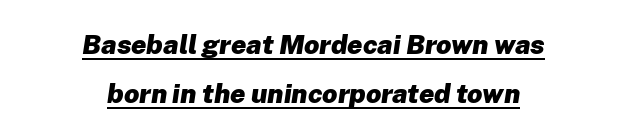
{"italic": "yes", "lean": "right", "slant_degrees": 8, "bold": "yes", "underline": "yes", "align": "center", "line_spacing_ratio": 1.83, "letter_spacing": "normal", "letter_spacing_em": 0.0, "glyph_px": 27}
